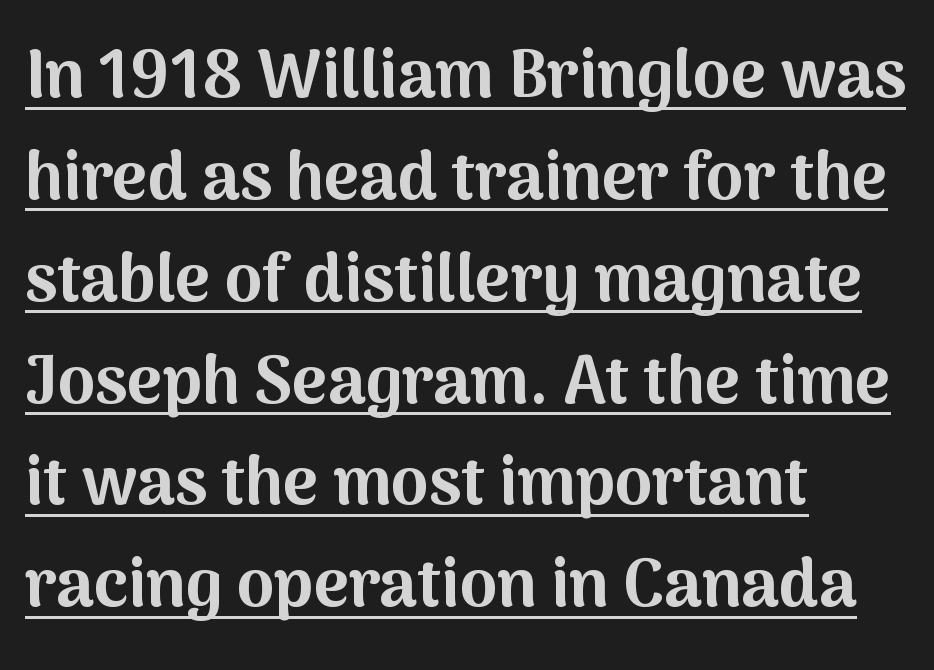
In terms of posture, this sample is upright. The passage is arranged the way most books set body copy — flush left. Leading matches the norm, producing a regular column. Pretty heavy lettering here — definitely bold.
